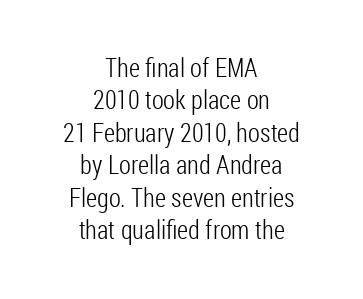
{"italic": "no", "bold": "no", "underline": "no", "align": "center", "line_spacing": "normal", "line_spacing_ratio": 1.25, "letter_spacing": "normal", "letter_spacing_em": 0.0, "glyph_px": 26}
